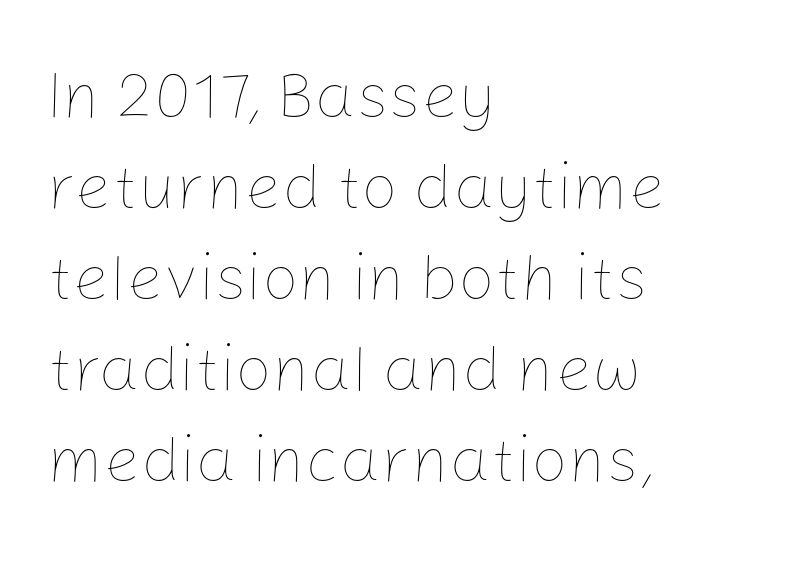
{"italic": "no", "bold": "no", "weight": "thin", "width": "normal", "stroke_contrast": "low", "x_height": "medium", "monospaced": "no", "underline": "no", "align": "left", "line_spacing": "normal", "line_spacing_ratio": 1.4, "letter_spacing": "normal", "letter_spacing_em": 0.0, "glyph_px": 65}
